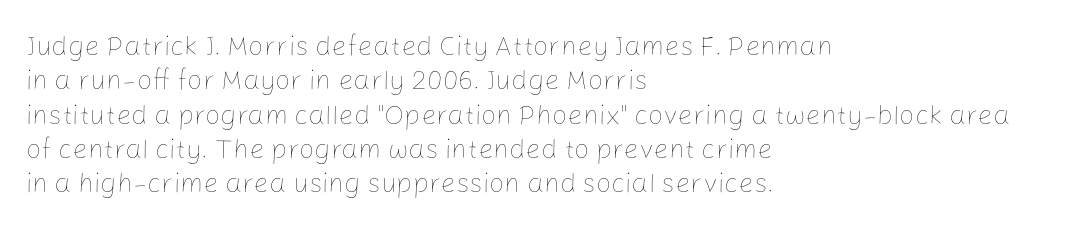
Q: Is the text bold? A: No.
Q: Is the text italic (slanted)? A: No, it is upright.
Q: Is the text underlined? A: No.
Q: How is the paragraph aligned? A: Left-aligned.
Q: Is the spacing between letters normal or unusually wide? A: Normal.
Q: Is the spacing between lines tight, normal or loose? A: Normal.
